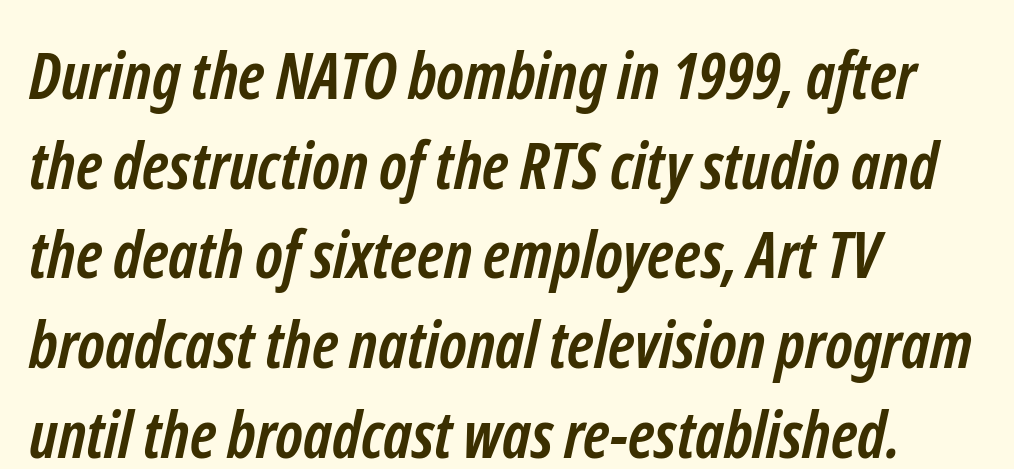
Character widths vary here, with narrow letters taking less room than wide ones. Look at the tracking — it's just the regular setting, nothing added. Stroke thickness is high; the sample reads as a true bold. In CSS terms this would be text-align: left.
